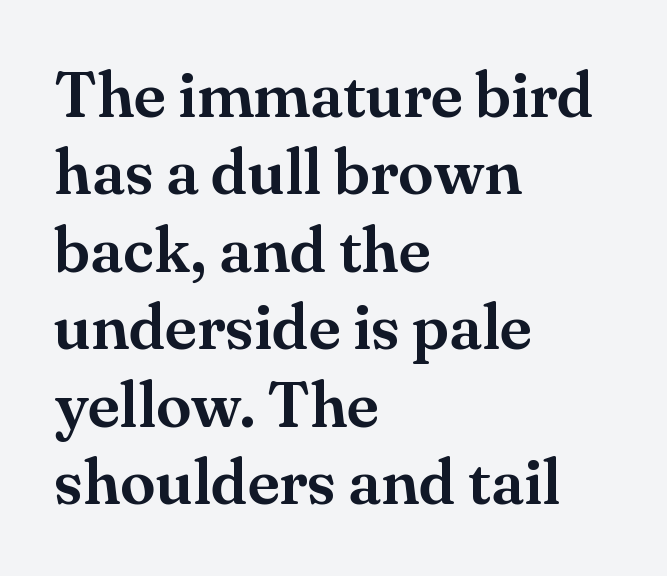
The image shows 64 px serif type, upright; set left-aligned, line spacing 1.21x, normal letter spacing, not underlined; medium stroke contrast and a small x-height.
